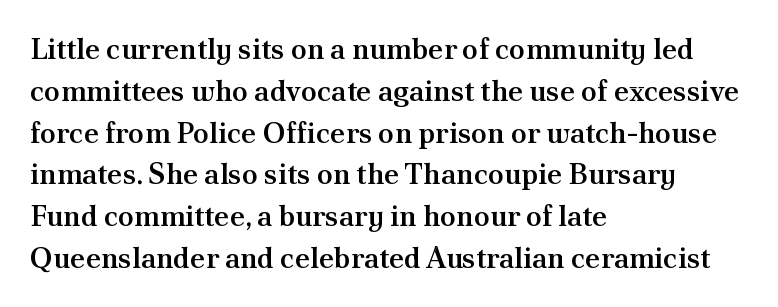
The font's upright variant was chosen for this text. These lines are rendered in a variable-pitch font. Heft: intermediate — a semibold. I'd call this a serif setting — the letters wear small feet.
